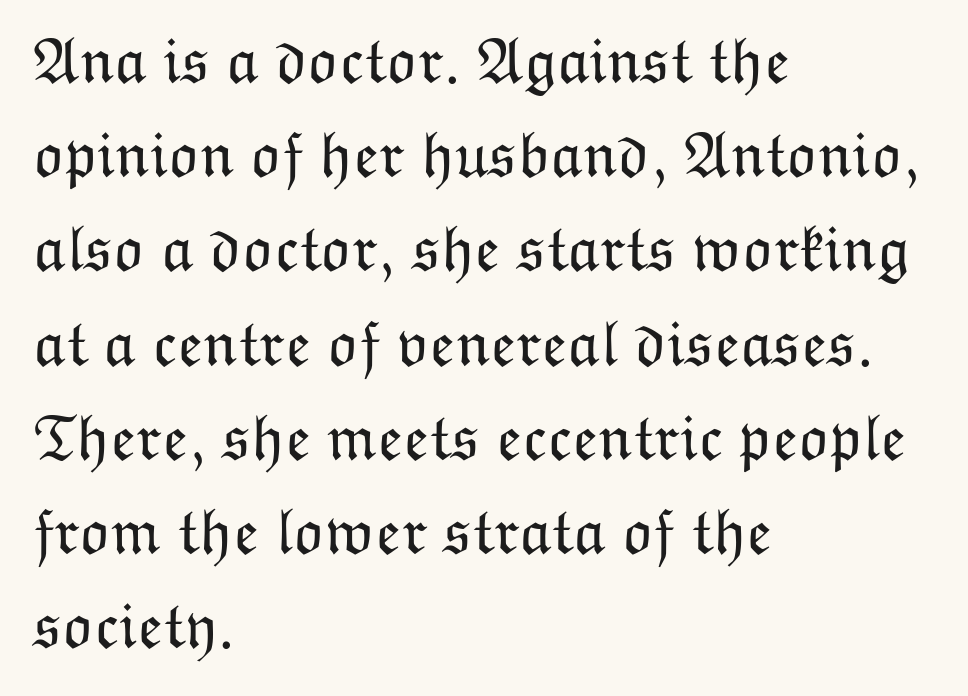
Q: Is the text bold? A: No.
Q: Is the text italic (slanted)? A: No, it is upright.
Q: Is the text underlined? A: No.
Q: How is the paragraph aligned? A: Left-aligned.
Q: Is the spacing between letters normal or unusually wide? A: Normal.
Q: Is the spacing between lines tight, normal or loose? A: Normal.
Q: Width (condensed, normal, or wide)? A: Normal.
Q: Stroke contrast? A: Low.
Q: x-height? A: Medium.
Q: Monospaced? A: No.
